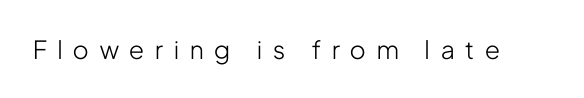
The image shows 25 px text type, upright; set unusually wide letter spacing (+0.44 em), not underlined.
